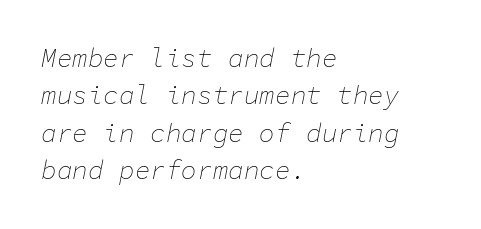
The image shows 26 px text type, italic (leaning right); set left-aligned, normal line spacing (1.44x), normal letter spacing, not underlined.
